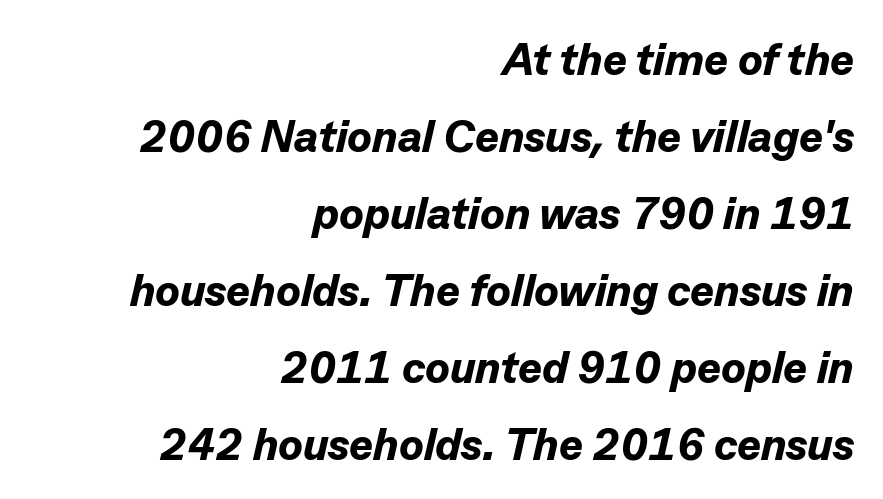
{"italic": "yes", "lean": "right", "slant_degrees": 13, "bold": "yes", "weight": "bold", "width": "normal", "stroke_contrast": "low", "x_height": "medium", "monospaced": "no", "underline": "no", "align": "right", "line_spacing_ratio": 1.71, "letter_spacing": "normal", "letter_spacing_em": 0.0, "glyph_px": 45}
